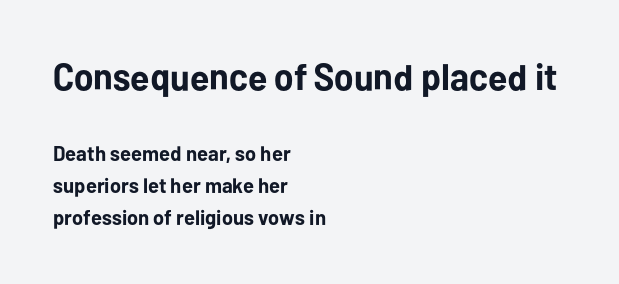
Is this a sans? Yes — the strokes have no serifs. Posture: upright roman. The line-height multiplier appears to be the usual default. These lines are set flush left with a ragged right edge. Each glyph is drawn with heavy, bold strokes.
